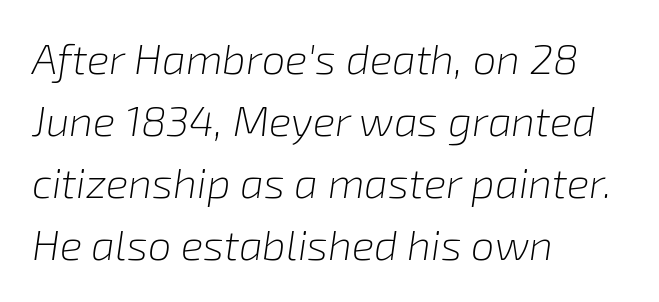
{"italic": "yes", "lean": "right", "slant_degrees": 8, "bold": "no", "weight": "light", "width": "normal", "stroke_contrast": "low", "x_height": "medium", "monospaced": "no", "underline": "no", "align": "left", "line_spacing": "normal", "line_spacing_ratio": 1.48, "letter_spacing": "normal", "letter_spacing_em": 0.0, "glyph_px": 42}
